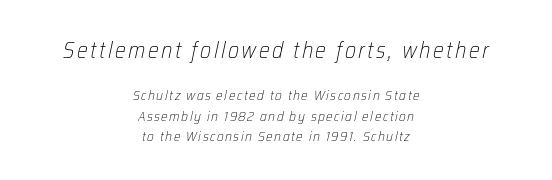
Is the type slanted? Yes — the strokes lean at a clear angle. Letters rest on an invisible, unmarked baseline. Visually, the top section dominates because its glyphs are scaled up. Notice how descenders clear the ascenders below comfortably — that's standard leading. The face looks like a standard text weight, possibly lighter.
